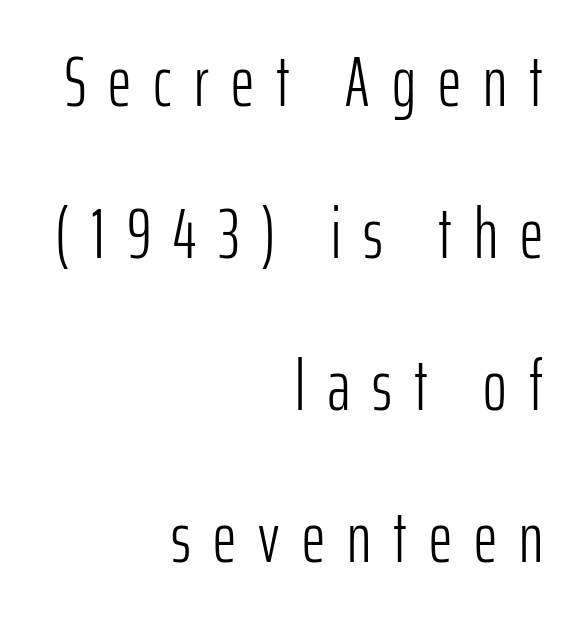
A sans-serif font was chosen for this passage. Stems and bowls with no extra thickness — not bold. Honestly, there is no underline to notice here at all. Words appear elongated and porous because spacing is wide.
